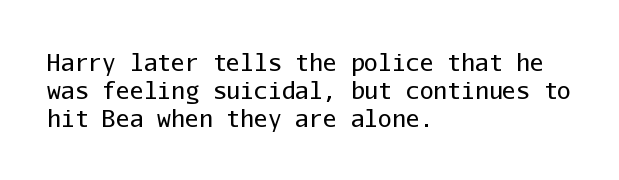
The image shows 23 px text type, upright; set left-aligned, line spacing 1.22x, normal letter spacing, not underlined.
